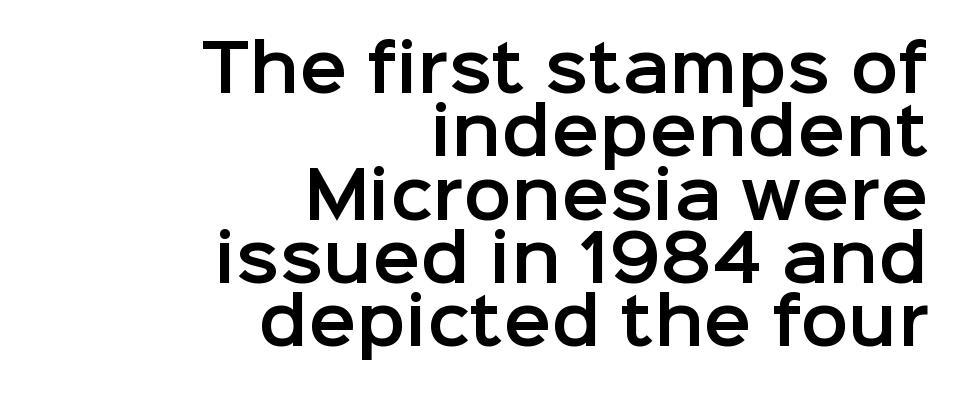
{"serif": "no", "italic": "no", "width": "normal", "stroke_contrast": "low", "x_height": "medium", "monospaced": "no", "underline": "no", "align": "right", "line_spacing": "tight", "line_spacing_ratio": 0.99, "letter_spacing": "normal", "letter_spacing_em": 0.0, "glyph_px": 64}
